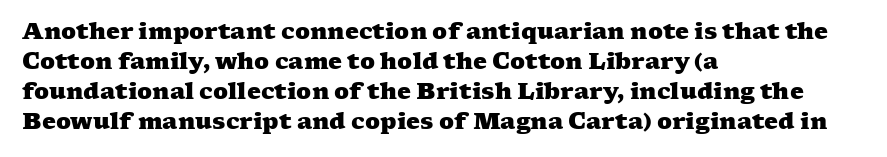
This sample uses plain, unmodified letter spacing. Successive baselines arrive at the customary interval. In terms of weight, the rendering is a true, heavy bold. Beneath every word, the page is bare. Where is the straight margin? On the left.
